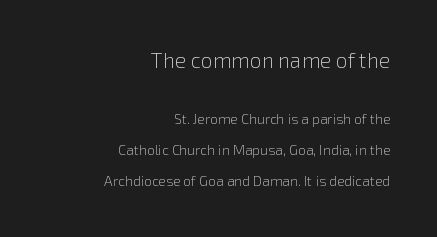
The image shows 21 px text type, upright; set right-aligned, loose line spacing (2.21x), normal letter spacing, not underlined; the first (top) block is 1.5x larger.
